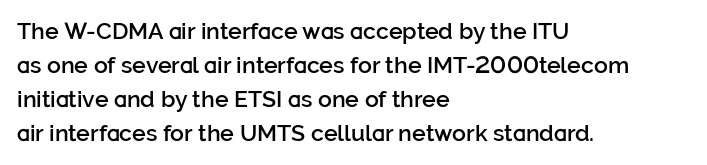
Q: Is the text bold? A: Semi-bold.
Q: Is the text italic (slanted)? A: No, it is upright.
Q: Is the text underlined? A: No.
Q: How is the paragraph aligned? A: Left-aligned.
Q: Is the spacing between letters normal or unusually wide? A: Normal.
Q: Is the spacing between lines tight, normal or loose? A: Normal.
